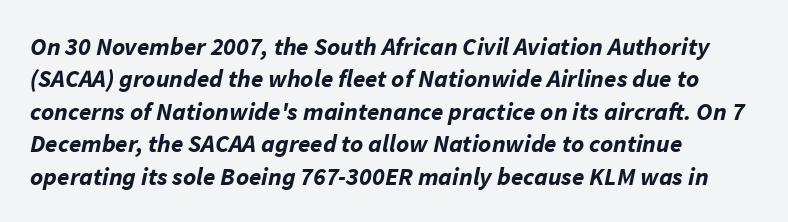
Q: Is the text bold? A: Yes.
Q: Is the text italic (slanted)? A: Yes, it leans right by about 11 degrees.
Q: Is the text underlined? A: No.
Q: How is the paragraph aligned? A: Left-aligned.
Q: Is the spacing between letters normal or unusually wide? A: Normal.
Q: Is the spacing between lines tight, normal or loose? A: Normal.
